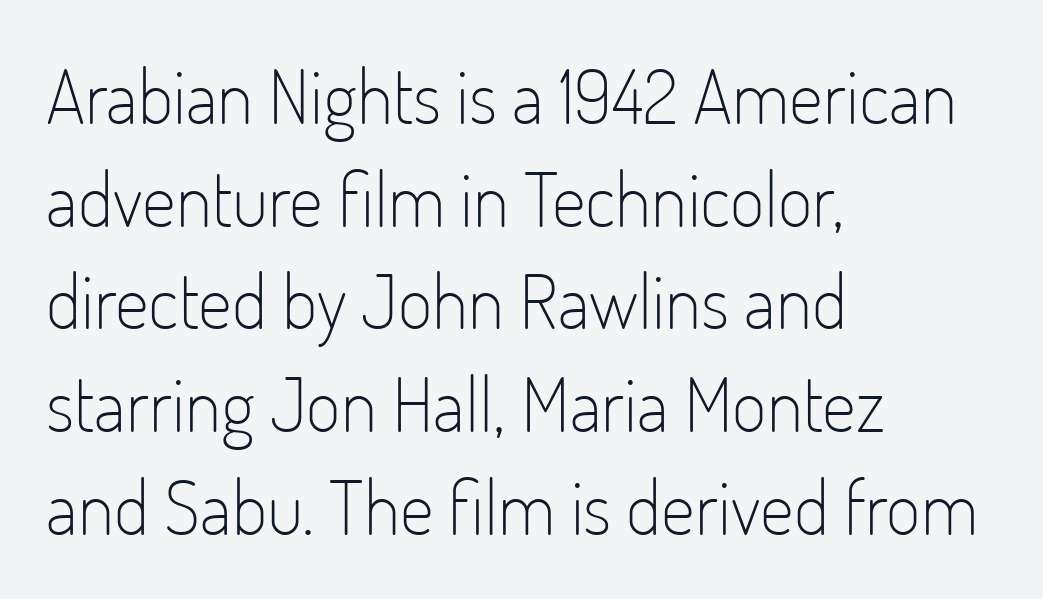
Q: Is the text bold? A: No.
Q: Is the text italic (slanted)? A: No, it is upright.
Q: Is the typeface a serif or a sans-serif typeface? A: Sans-serif.
Q: Is the text underlined? A: No.
Q: How is the paragraph aligned? A: Left-aligned.
Q: Is the spacing between letters normal or unusually wide? A: Normal.
Q: Is the spacing between lines tight, normal or loose? A: Normal.
Q: Width (condensed, normal, or wide)? A: Condensed.
Q: Stroke contrast? A: Low.
Q: x-height? A: Small.
Q: Monospaced? A: No.
